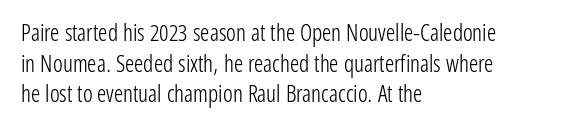
{"italic": "no", "bold": "no", "underline": "no", "align": "left", "line_spacing": "normal", "line_spacing_ratio": 1.33, "letter_spacing": "normal", "letter_spacing_em": 0.0, "glyph_px": 23}
